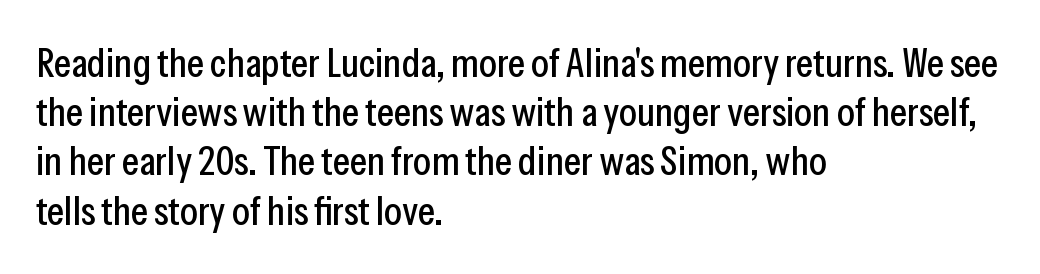
Is this a fixed-width face? No — the glyphs have proportional, varying widths. Caption: standard tracking, unaltered. The designer went with a sans here, leaving each stem footless. Rule under the text: the space is simply empty. Quick note: not italic, upright.
